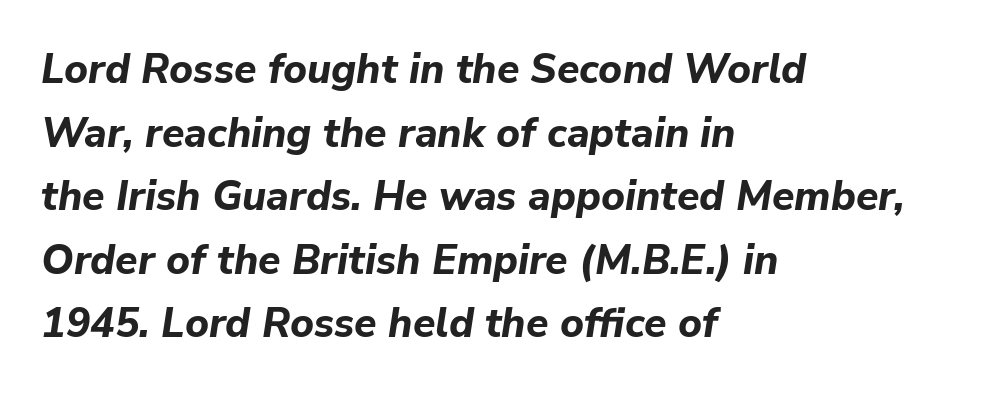
The image shows 41 px bold type, italic (leaning right); set left-aligned, normal line spacing (1.55x), normal letter spacing, not underlined; low stroke contrast and a medium x-height.
